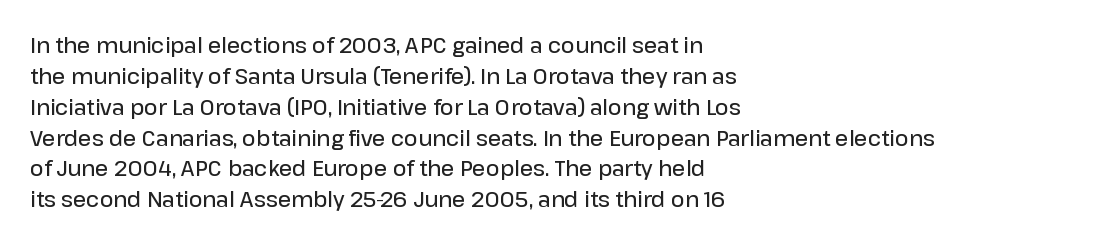
The image shows 21 px text type, upright; set left-aligned, normal line spacing (1.47x), normal letter spacing, not underlined.
